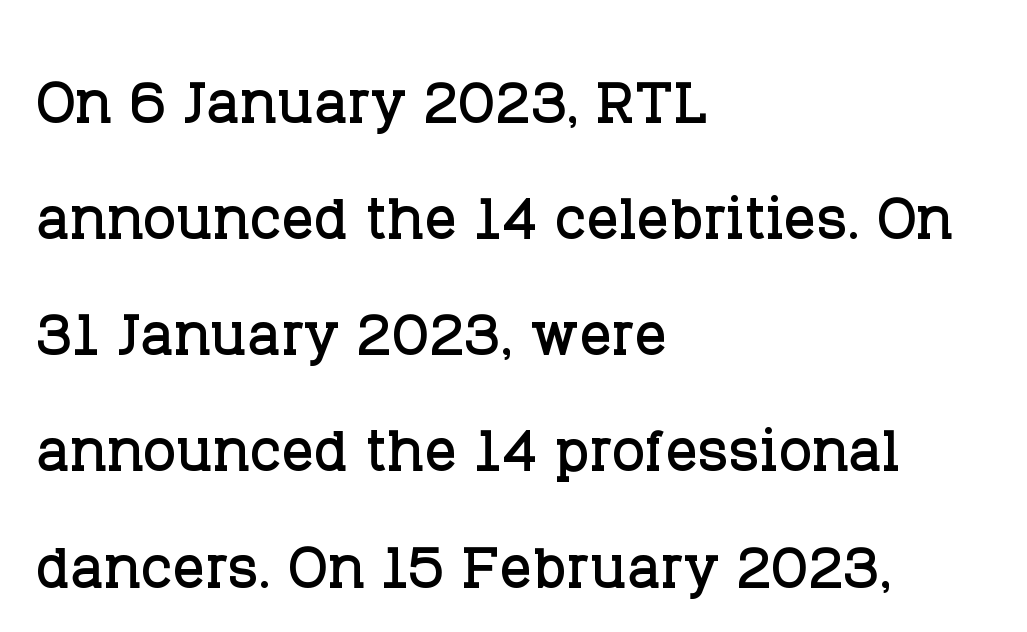
Q: Is the text italic (slanted)? A: No, it is upright.
Q: Is the typeface a serif or a sans-serif typeface? A: Serif.
Q: Is the text underlined? A: No.
Q: How is the paragraph aligned? A: Left-aligned.
Q: Is the spacing between letters normal or unusually wide? A: Normal.
Q: Is the spacing between lines tight, normal or loose? A: Normal.
Q: Width (condensed, normal, or wide)? A: Normal.
Q: Stroke contrast? A: Low.
Q: x-height? A: Large.
Q: Monospaced? A: No.
